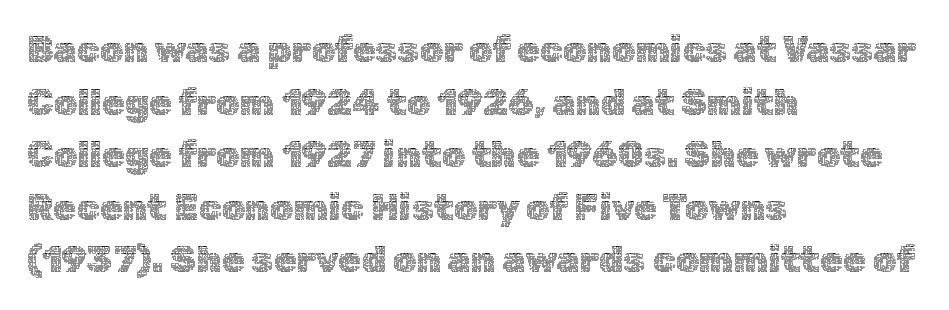
The vertical gap from one line to the next is medium. The font's upright variant was chosen for this text. Short and long lines alike share a common starting point at left. This rendering features lettering with no underline. Caption: face not bold, strokes unweighted.
